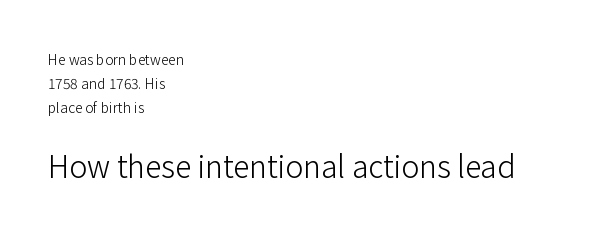
Q: Is the text bold? A: No.
Q: Is the text italic (slanted)? A: No, it is upright.
Q: Is the typeface a serif or a sans-serif typeface? A: Sans-serif.
Q: Is the text underlined? A: No.
Q: How is the paragraph aligned? A: Left-aligned.
Q: Is the spacing between letters normal or unusually wide? A: Normal.
Q: Is the spacing between lines tight, normal or loose? A: Normal.
Q: Which block of text is set in a larger size, the first (top) or the second (bottom)? A: The second (bottom) one.
Q: Width (condensed, normal, or wide)? A: Normal.
Q: Stroke contrast? A: Low.
Q: x-height? A: Medium.
Q: Monospaced? A: No.
